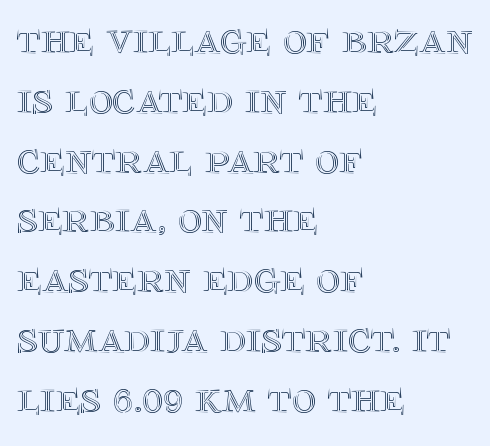
Q: Is the text italic (slanted)? A: No, it is upright.
Q: Is the text underlined? A: No.
Q: How is the paragraph aligned? A: Left-aligned.
Q: Is the spacing between letters normal or unusually wide? A: Normal.
Q: Is the spacing between lines tight, normal or loose? A: Normal.
Q: Width (condensed, normal, or wide)? A: Normal.
Q: x-height? A: Large.
Q: Monospaced? A: No.
